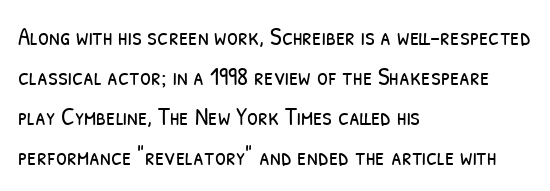
The image shows 25 px text type; set left-aligned, normal line spacing (1.6x), normal letter spacing, not underlined.
